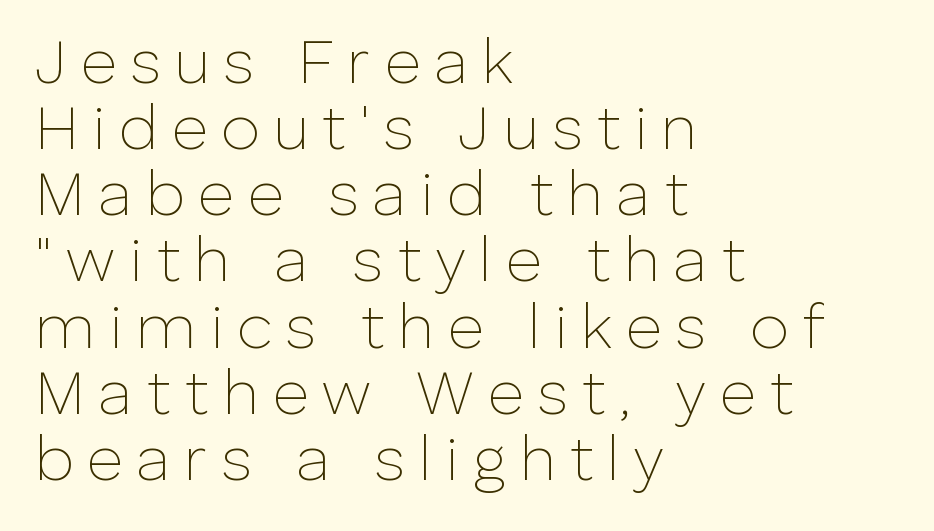
{"serif": "no", "italic": "no", "bold": "no", "weight": "thin", "width": "normal", "stroke_contrast": "low", "x_height": "medium", "monospaced": "no", "underline": "no", "align": "left", "line_spacing": "tight", "line_spacing_ratio": 1.05, "letter_spacing": "wide", "letter_spacing_em": 0.21, "glyph_px": 63}
